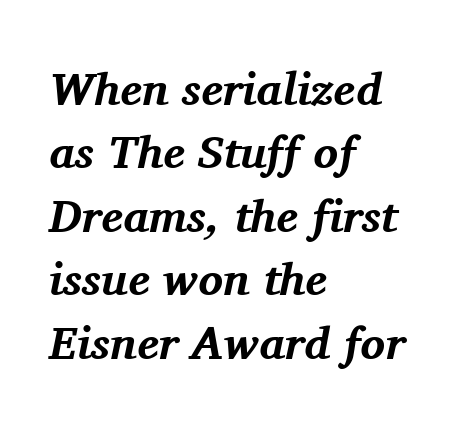
Designer's note — italics engaged. Each line starts at the same left margin while the right side varies. Anything drawn beneath the words? Only blank space. Looks like regular typesetting: each glyph gets only the width it needs. No extra tracking has been applied to these lines. Bold? Absolutely — the strokes are thick and heavy.
